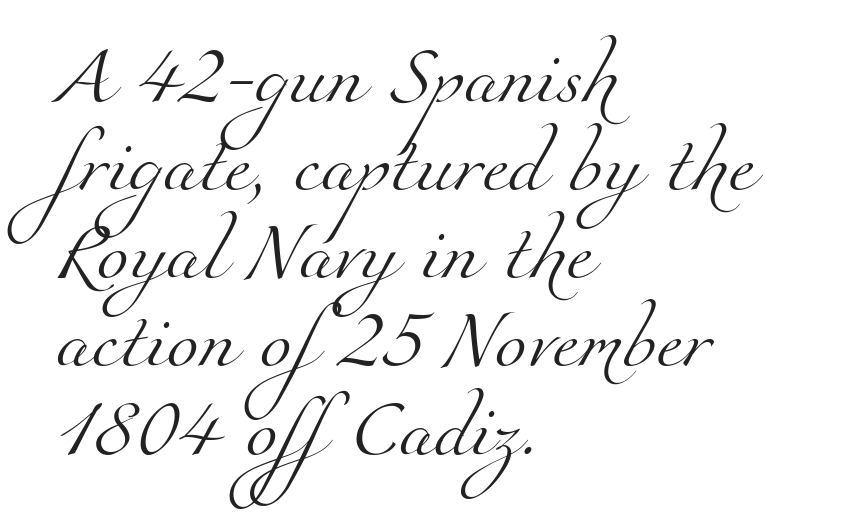
{"serif": "yes", "bold": "no", "weight": "light", "width": "normal", "stroke_contrast": "medium", "x_height": "small", "monospaced": "no", "underline": "no", "align": "left", "line_spacing": "normal", "line_spacing_ratio": 1.52, "letter_spacing": "normal", "letter_spacing_em": 0.0, "glyph_px": 58}
